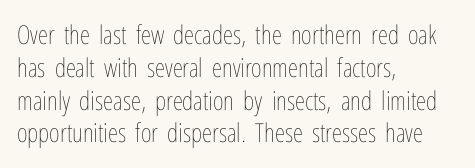
{"italic": "no", "bold": "no", "underline": "no", "align": "left", "line_spacing": "normal", "line_spacing_ratio": 1.26, "letter_spacing": "normal", "letter_spacing_em": 0.0, "glyph_px": 26}
